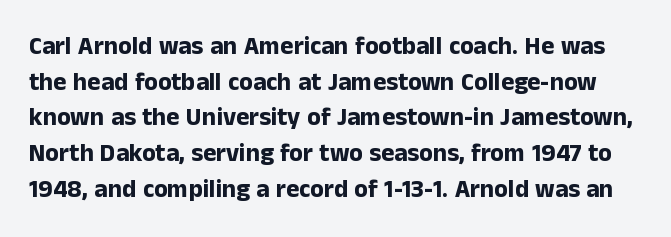
The image shows 25 px bold type, upright; set normal line spacing (1.43x), normal letter spacing, not underlined.
